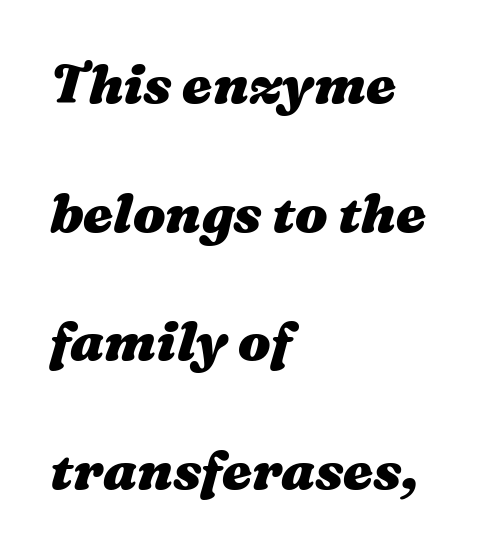
Q: Is the text bold? A: Yes.
Q: Is the text italic (slanted)? A: Yes, it leans right by about 16 degrees.
Q: Is the text underlined? A: No.
Q: How is the paragraph aligned? A: Left-aligned.
Q: Is the spacing between letters normal or unusually wide? A: Normal.
Q: Is the spacing between lines tight, normal or loose? A: Loose.
Q: Width (condensed, normal, or wide)? A: Wide.
Q: Stroke contrast? A: Medium.
Q: x-height? A: Medium.
Q: Monospaced? A: No.
